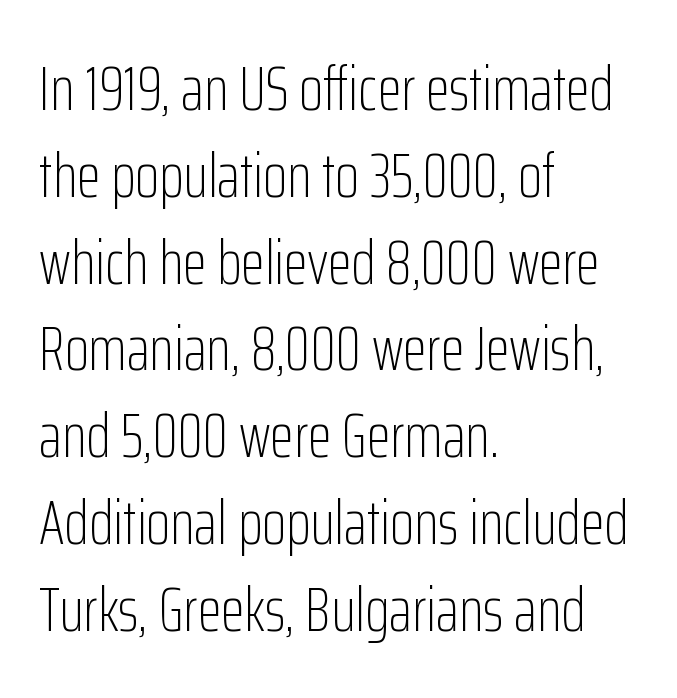
{"serif": "no", "italic": "no", "bold": "no", "weight": "light", "width": "condensed", "stroke_contrast": "low", "x_height": "medium", "monospaced": "no", "underline": "no", "align": "left", "line_spacing": "normal", "line_spacing_ratio": 1.4, "letter_spacing": "normal", "letter_spacing_em": 0.0, "glyph_px": 62}
